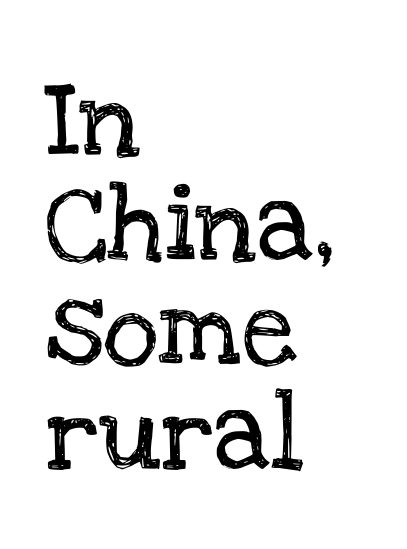
How would I describe the line gaps? Plain and ordinary. Only glyphs here, with clear space below each row. Old-style or modern, the face here clearly has serifs. The compositor pushed each line to the left boundary. You could not count columns in this text — the font is proportionally spaced. Rendered with straight, roman letterforms.
